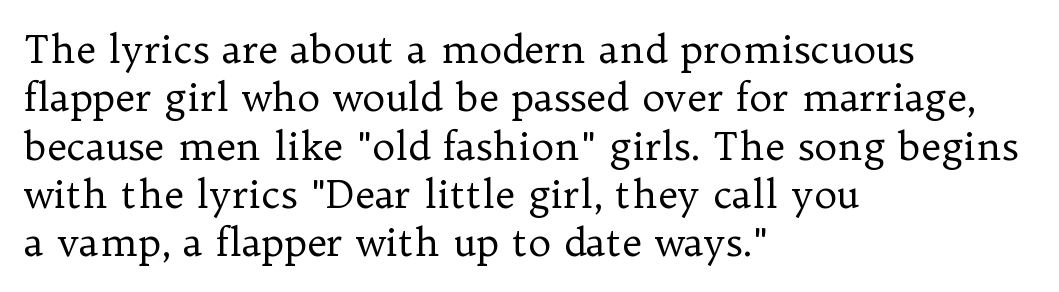
Little horizontal feet cap the strokes, marking this as serif type. Default kerning and tracking; the words read as compact shapes. The lettering holds an erect, upright posture throughout. Compared with a centered layout, this one pins lines to the left instead. The cut favours lightness, reaching ordinary text weight at its darkest. Here the designer chose a conventional face with non-uniform glyph widths.
